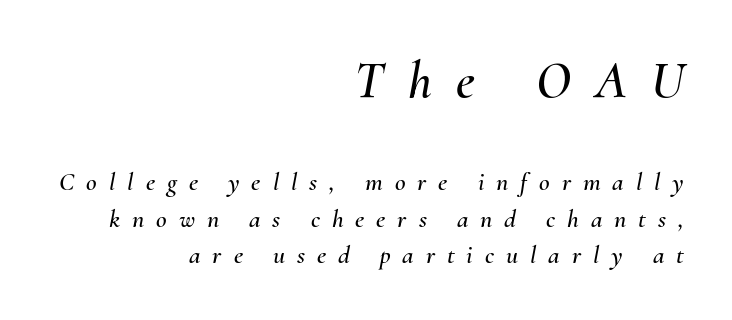
The ragged edge is on the left, which tells us the setting is flush right. There is plenty of visible air inserted between adjacent glyphs. The rendering uses natural spacing where letterforms have individual widths. Bigger letters appear in the top chunk; the bottom chunk is reduced. What's the leading like? Ordinary, nothing unusual. The specimen reads as italic at a glance.
